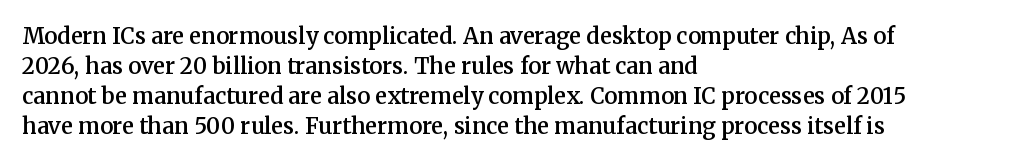
Q: Is the text bold? A: Semi-bold.
Q: Is the text italic (slanted)? A: No, it is upright.
Q: Is the text underlined? A: No.
Q: How is the paragraph aligned? A: Left-aligned.
Q: Is the spacing between letters normal or unusually wide? A: Normal.
Q: Is the spacing between lines tight, normal or loose? A: Normal.
